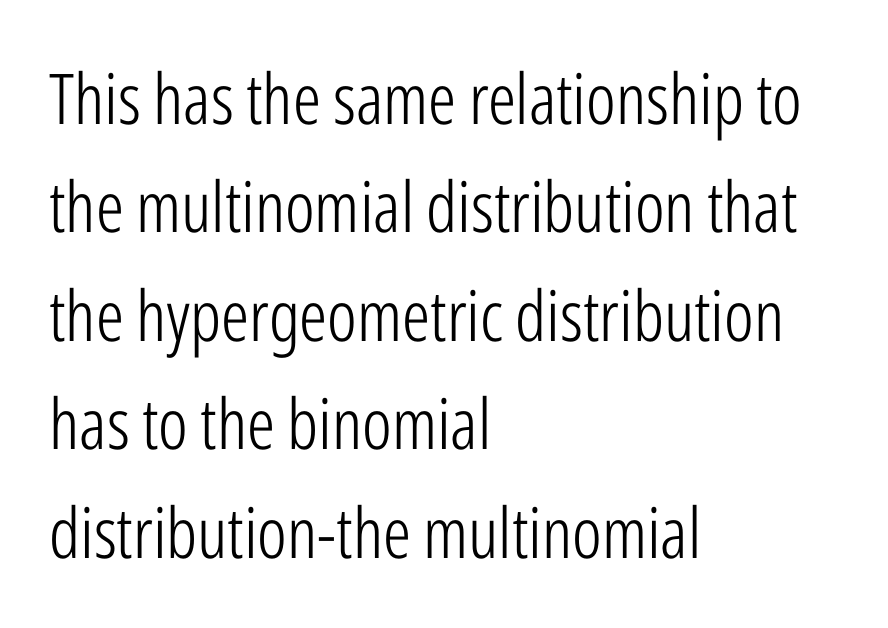
Beneath every word, the page is bare. It's the straight-up-and-down kind of type. The letters advance in unequal steps, a hallmark of proportional type. Font category for this specimen: sans-serif. A classic flush-left, rag-right setting is used for this passage. Line spacing here is normal.
